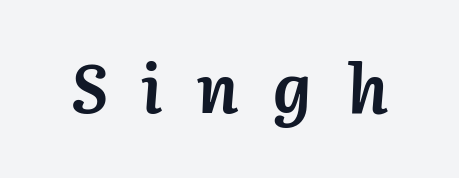
{"italic": "yes", "lean": "right", "slant_degrees": 3, "bold": "yes", "weight": "semibold", "width": "normal", "stroke_contrast": "medium", "x_height": "medium", "monospaced": "no", "underline": "no", "letter_spacing": "wide", "letter_spacing_em": 0.5, "glyph_px": 69}
